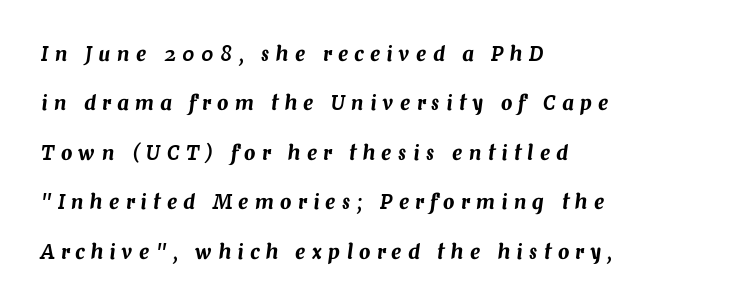
{"italic": "yes", "lean": "right", "slant_degrees": 7, "underline": "no", "align": "left", "line_spacing": "loose", "line_spacing_ratio": 2.47, "letter_spacing": "wide", "letter_spacing_em": 0.32, "glyph_px": 20}
